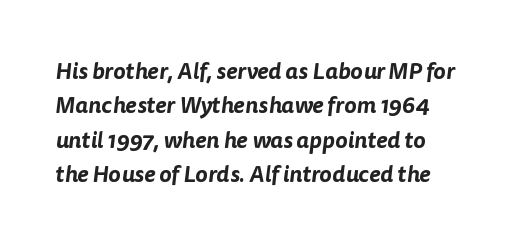
This rendering features lettering with no underline. This sample uses plain, unmodified letter spacing. Honestly, the row spacing looks completely unremarkable.
